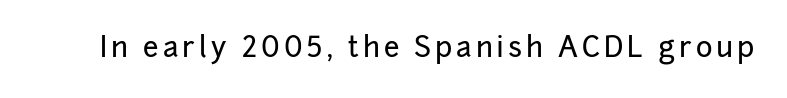
The image shows 28 px sans-serif type, upright; set not underlined; low stroke contrast and a medium x-height.
